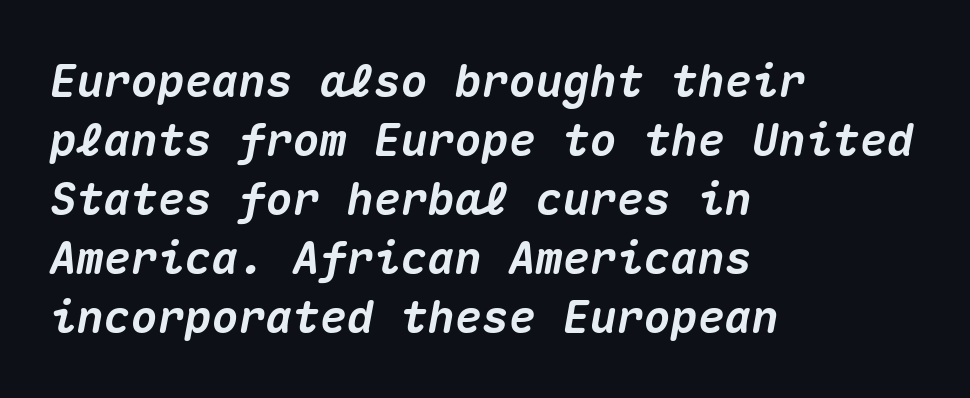
The image shows 45 px heavy type, italic (leaning right), monospaced; set left-aligned, normal line spacing (1.31x), normal letter spacing, not underlined; medium stroke contrast and a medium x-height.
